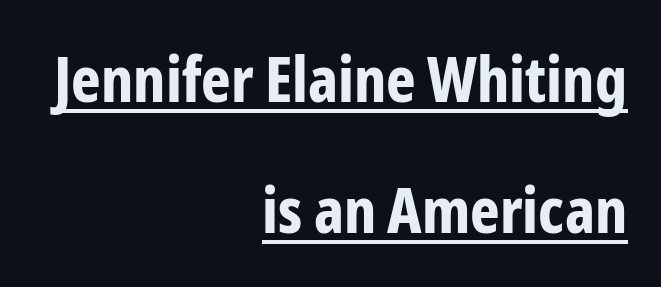
Does the type have serifs? No, each stem ends abruptly. The passage shown is typed in a proportional face where columns would drift. Students, this is bold: see how much ink each stroke carries. Successive baselines arrive slowly, with a big drop between each. Each line ends at the same right margin while the left side varies.
